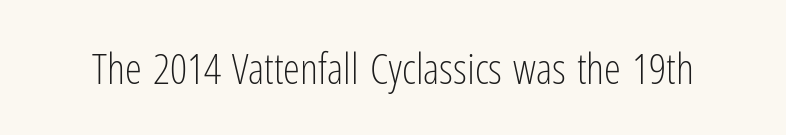
The image shows 43 px light, condensed sans-serif type, upright; set normal letter spacing, not underlined; low stroke contrast and a medium x-height.
